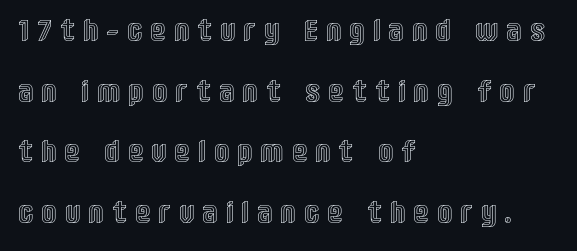
The image shows 30 px condensed type, upright; set left-aligned, loose line spacing (2.02x), unusually wide letter spacing (+0.35 em), not underlined; a large x-height.
